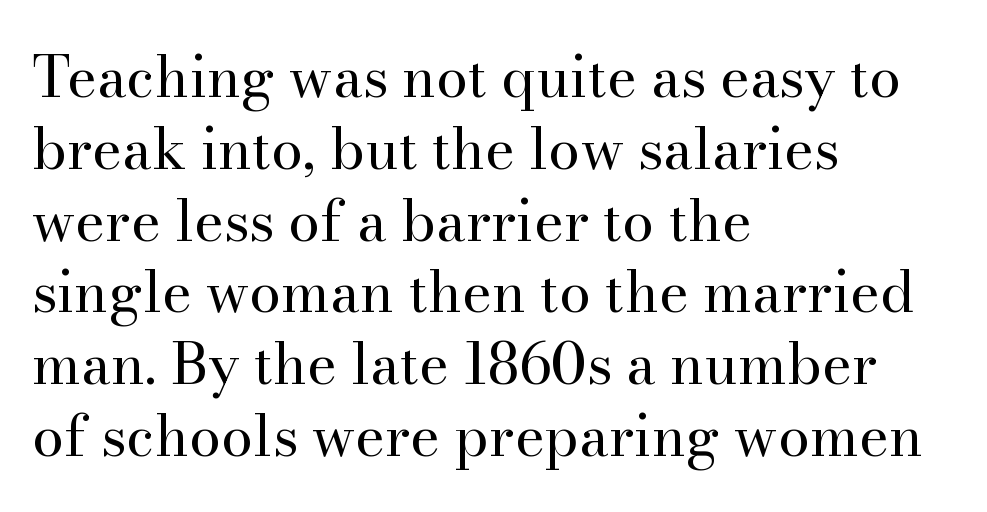
The image shows 57 px regular-weight serif type, upright; set left-aligned, normal line spacing (1.26x), normal letter spacing, not underlined; high stroke contrast and a small x-height.
